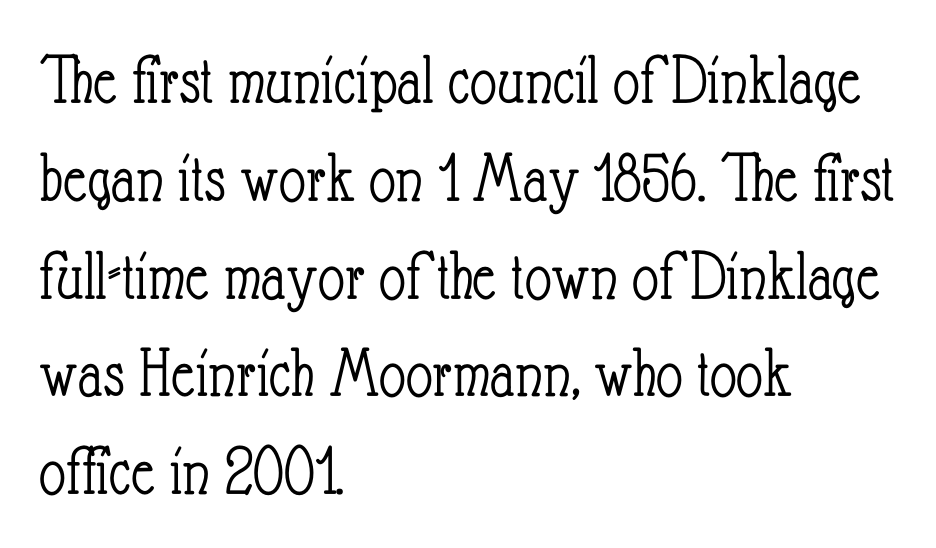
Check the space under the baseline: it is left empty. The lettering holds an erect, upright posture throughout. Casual observation: everything's shoved over to the left. Students, observe: this is what conventionally led text looks like.
